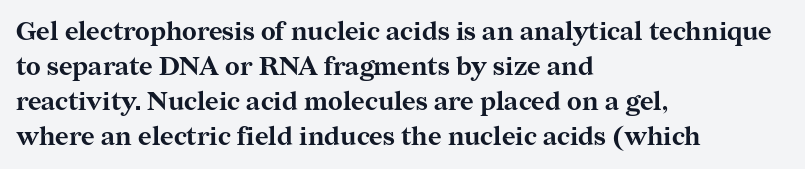
Q: Is the text bold? A: Yes.
Q: Is the text italic (slanted)? A: No, it is upright.
Q: Is the text underlined? A: No.
Q: How is the paragraph aligned? A: Left-aligned.
Q: Is the spacing between letters normal or unusually wide? A: Normal.
Q: Is the spacing between lines tight, normal or loose? A: Normal.
